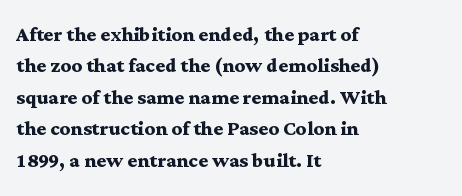
The image shows 26 px bold type, upright; set left-aligned, line spacing 1.21x, normal letter spacing, not underlined.
